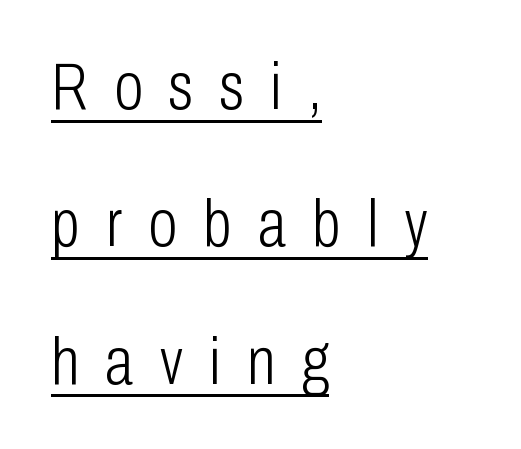
Q: Is the text bold? A: No.
Q: Is the text italic (slanted)? A: No, it is upright.
Q: Is the typeface a serif or a sans-serif typeface? A: Sans-serif.
Q: Is the text underlined? A: Yes.
Q: How is the paragraph aligned? A: Left-aligned.
Q: Is the spacing between letters normal or unusually wide? A: Unusually wide.
Q: Is the spacing between lines tight, normal or loose? A: Loose.
Q: Width (condensed, normal, or wide)? A: Condensed.
Q: Stroke contrast? A: Low.
Q: x-height? A: Medium.
Q: Monospaced? A: No.
